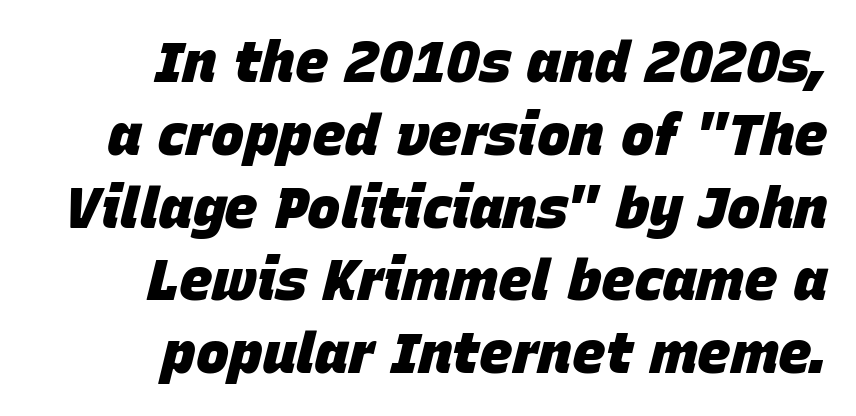
Only glyphs here, with clear space below each row. Normally led — the rows are evenly, conventionally spaced. Proportional: the letters do not fall into vertical columns. The typography opts for an oblique posture over an upright one.
